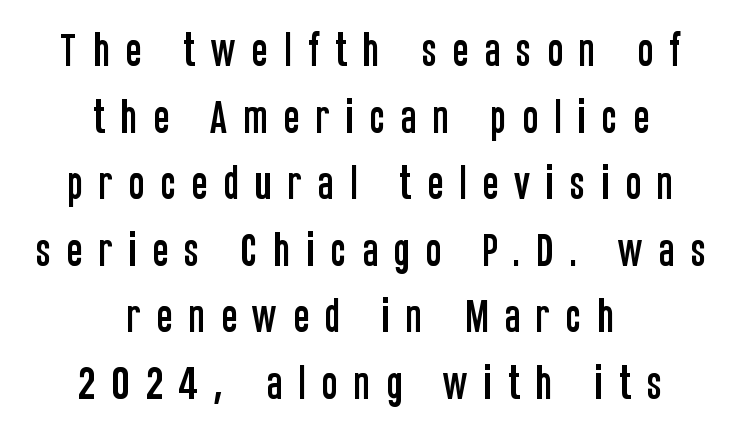
Q: Is the text italic (slanted)? A: No, it is upright.
Q: Is the typeface a serif or a sans-serif typeface? A: Sans-serif.
Q: Is the text underlined? A: No.
Q: How is the paragraph aligned? A: Centered.
Q: Is the spacing between letters normal or unusually wide? A: Unusually wide.
Q: Width (condensed, normal, or wide)? A: Condensed.
Q: Stroke contrast? A: Low.
Q: x-height? A: Large.
Q: Monospaced? A: No.
